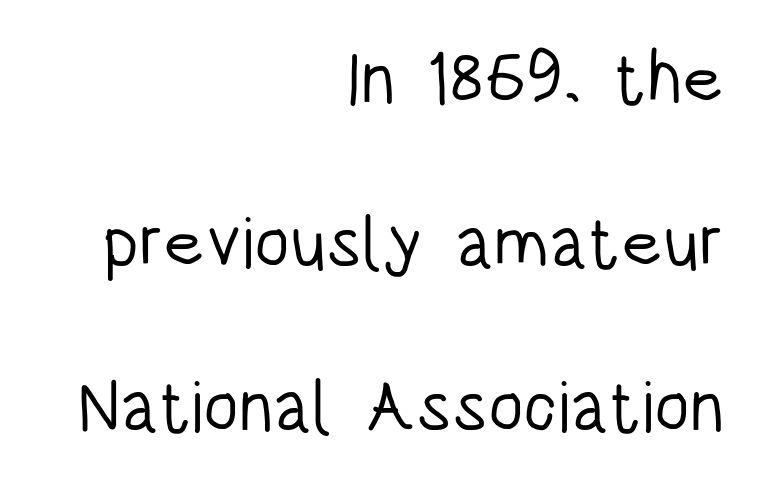
These lines stack with their right ends in a neat column. Upright lettering throughout. The letters sit at their default tracking, neither squeezed nor spread. Descenders hang freely into open space.
